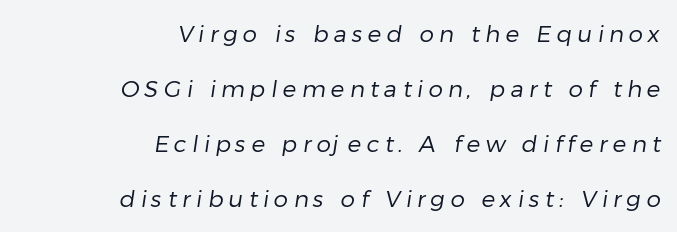
Q: Is the text bold? A: No.
Q: Is the text underlined? A: No.
Q: How is the paragraph aligned? A: Right-aligned.
Q: Is the spacing between letters normal or unusually wide? A: Unusually wide.
Q: Is the spacing between lines tight, normal or loose? A: Loose.
